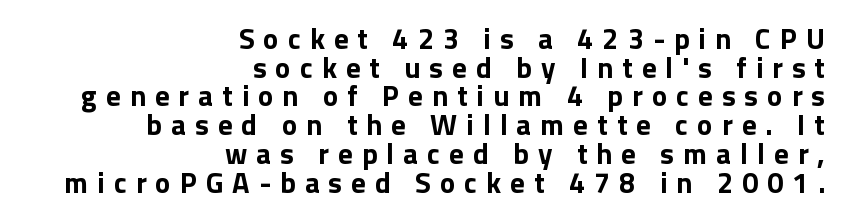
{"serif": "no", "italic": "no", "bold": "yes", "weight": "bold", "width": "normal", "stroke_contrast": "low", "x_height": "medium", "monospaced": "no", "underline": "no", "align": "right", "line_spacing": "tight", "line_spacing_ratio": 0.99, "letter_spacing": "wide", "letter_spacing_em": 0.31, "glyph_px": 29}
